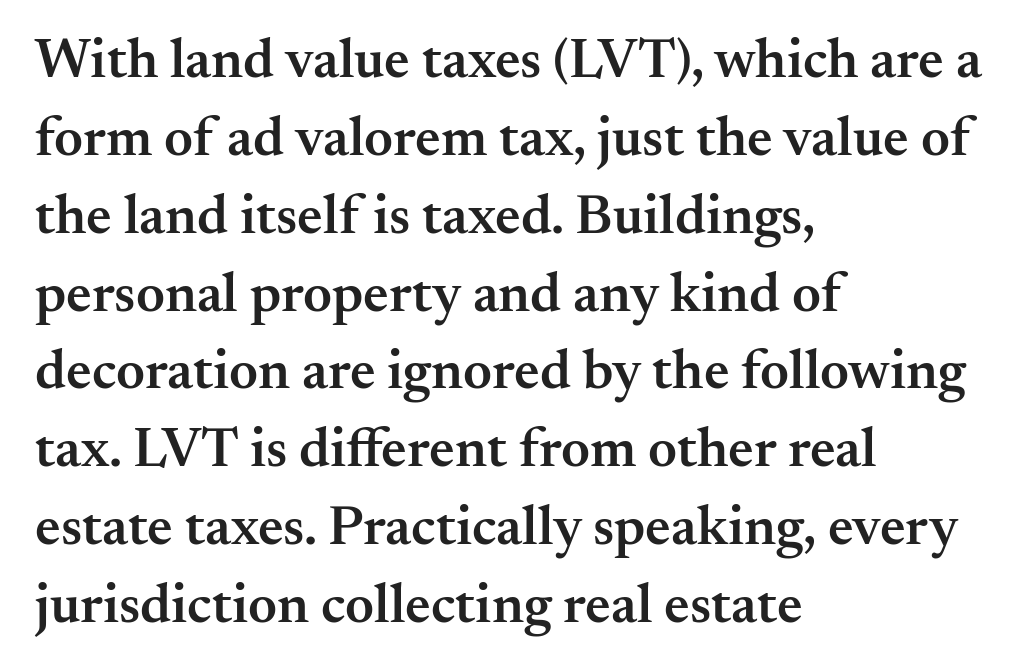
Vertical strokes here are truly vertical. Caption: semibold face, moderately heavy strokes. The face used here is proportionally spaced, like ordinary book or web type. This sample is left-justified, so line endings fall wherever the words run out. Each new line begins a customary step beneath the previous one. The zone under the glyphs is completely vacant.
